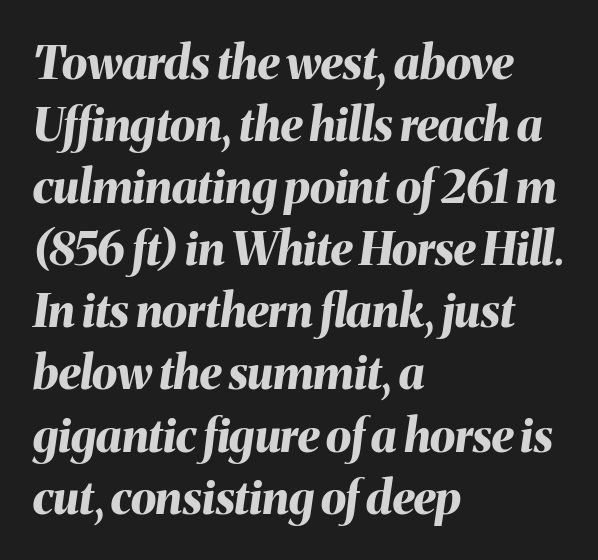
The image shows 46 px bold type, italic (leaning right); set left-aligned, normal line spacing (1.35x), normal letter spacing, not underlined; medium stroke contrast and a medium x-height.
